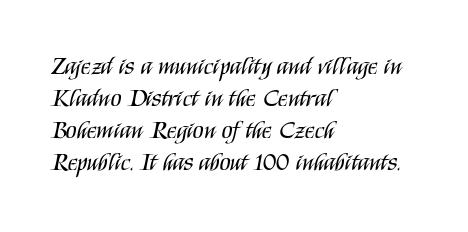
The image shows 25 px text type; set left-aligned, normal line spacing (1.28x), normal letter spacing, not underlined.
